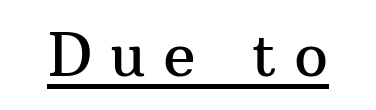
The image shows 60 px serif type, upright; set unusually wide letter spacing (+0.3 em), underlined; medium stroke contrast and a medium x-height.
